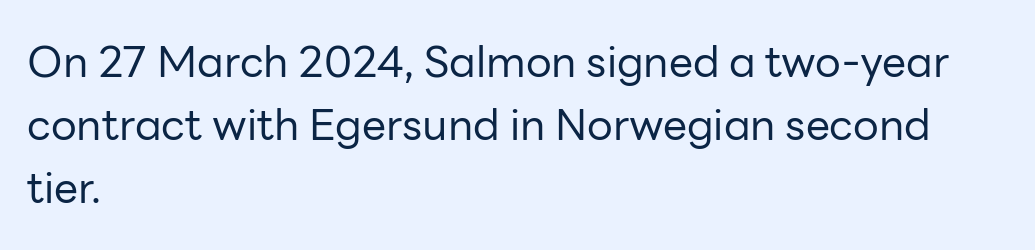
No word sits above an underline. The lines in this sample share a left origin and differ only in where they stop. Vertically, the passage feels balanced, rows spaced as you'd expect. Think of a printed novel: that variable character pitch is what you see here.
